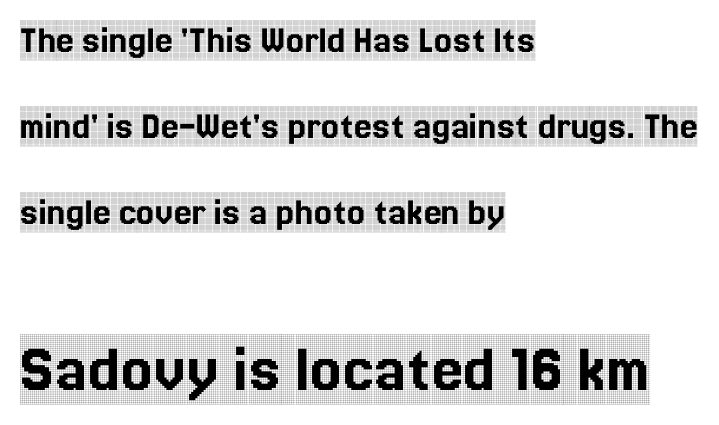
The image shows 70 px condensed serif type, upright; set left-aligned, loose line spacing (2.15x), normal letter spacing, not underlined; the second (bottom) block is 1.75x larger; a large x-height.
